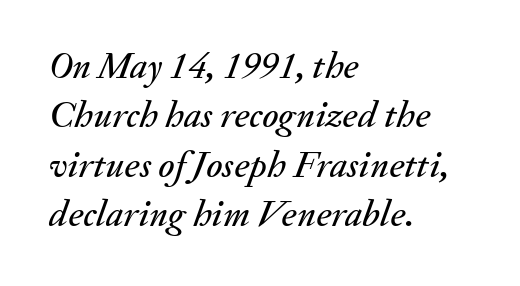
The image shows 38 px text type, italic (leaning right); set left-aligned, normal line spacing (1.3x), normal letter spacing, not underlined; medium stroke contrast and a small x-height.
